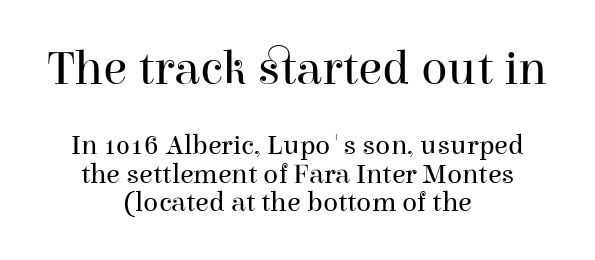
The image shows 49 px regular-weight serif type, upright; set centered, tight line spacing (1.02x), normal letter spacing, not underlined; the first (top) block is 1.75x larger; high stroke contrast and a medium x-height.
